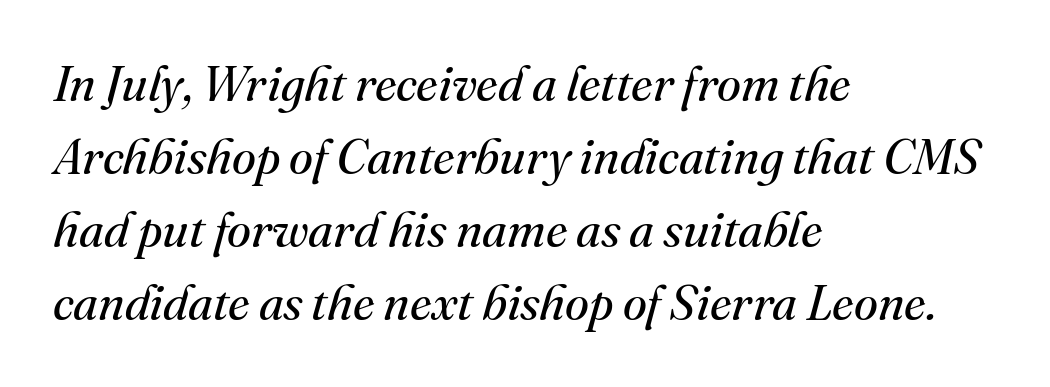
The image shows 49 px regular-weight serif type, italic (leaning right); set left-aligned, normal line spacing (1.49x), normal letter spacing, not underlined; medium stroke contrast and a small x-height.
